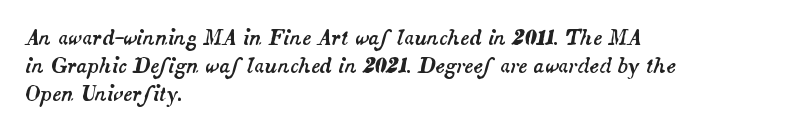
The typography opts for an oblique posture over an upright one. In terms of letterspacing, this is plain default setting. A bare baseline throughout the passage. Casual observation: everything's shoved over to the left. This sample keeps an unexceptional amount of space between lines.
